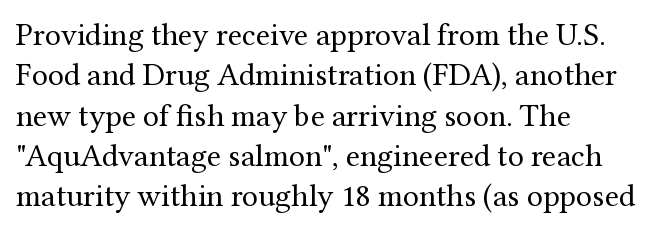
Q: Is the text bold? A: No.
Q: Is the text italic (slanted)? A: No, it is upright.
Q: Is the typeface a serif or a sans-serif typeface? A: Serif.
Q: Is the text underlined? A: No.
Q: How is the paragraph aligned? A: Left-aligned.
Q: Is the spacing between letters normal or unusually wide? A: Normal.
Q: Is the spacing between lines tight, normal or loose? A: Normal.
Q: Width (condensed, normal, or wide)? A: Normal.
Q: Stroke contrast? A: Medium.
Q: x-height? A: Medium.
Q: Monospaced? A: No.
